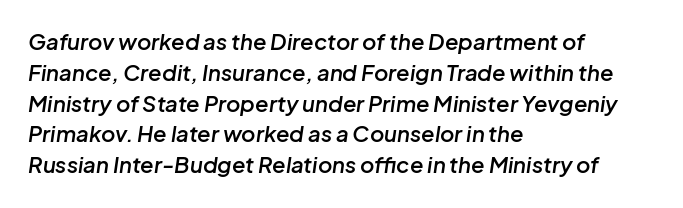
The image shows 22 px text type, italic (leaning right); set left-aligned, normal line spacing (1.4x), normal letter spacing, not underlined.
